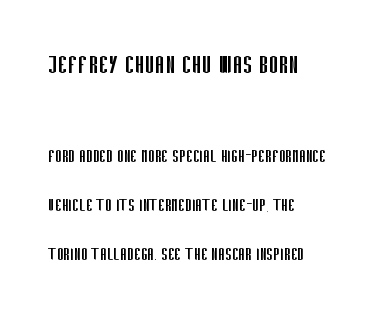
Is the stroke heavy? The answer is a plain regular-or-lighter. The passage shown is typeset with a sans-serif family. The rendering keeps characters at their native spacing. Horizontally, the lines are justified to the leading edge only.
